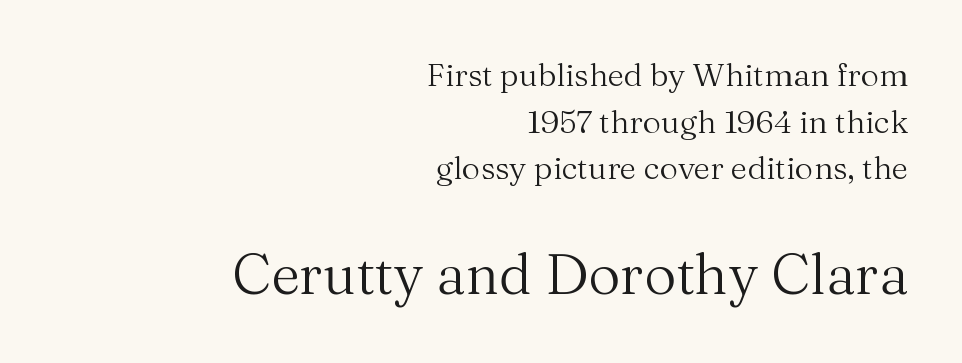
The image shows 56 px regular-weight serif type, upright; set right-aligned, normal line spacing (1.46x), normal letter spacing, not underlined; the second (bottom) block is 1.75x larger; medium stroke contrast and a medium x-height.
